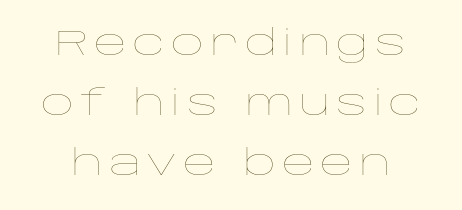
Notice how the stems are strictly vertical — no italics here. The weight tops out at a normal text grade. This sample keeps an unexceptional amount of space between lines. These lines are rendered in a variable-pitch font. Any mark beneath the type? The region is blank.
